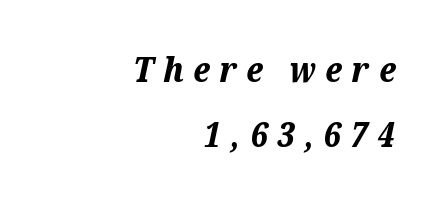
Q: Is the text bold? A: Yes.
Q: Is the text italic (slanted)? A: Yes, it leans right by about 12 degrees.
Q: Is the text underlined? A: No.
Q: How is the paragraph aligned? A: Right-aligned.
Q: Is the spacing between letters normal or unusually wide? A: Unusually wide.
Q: Is the spacing between lines tight, normal or loose? A: Loose.
Q: Width (condensed, normal, or wide)? A: Normal.
Q: Stroke contrast? A: Medium.
Q: x-height? A: Medium.
Q: Monospaced? A: No.
